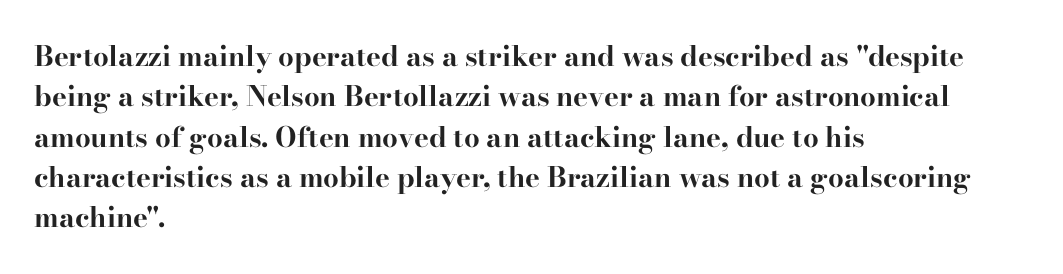
Q: Is the text bold? A: Yes.
Q: Is the text italic (slanted)? A: No, it is upright.
Q: Is the typeface a serif or a sans-serif typeface? A: Serif.
Q: Is the text underlined? A: No.
Q: How is the paragraph aligned? A: Left-aligned.
Q: Is the spacing between letters normal or unusually wide? A: Normal.
Q: Is the spacing between lines tight, normal or loose? A: Normal.
Q: Width (condensed, normal, or wide)? A: Wide.
Q: Stroke contrast? A: High.
Q: x-height? A: Small.
Q: Monospaced? A: No.
